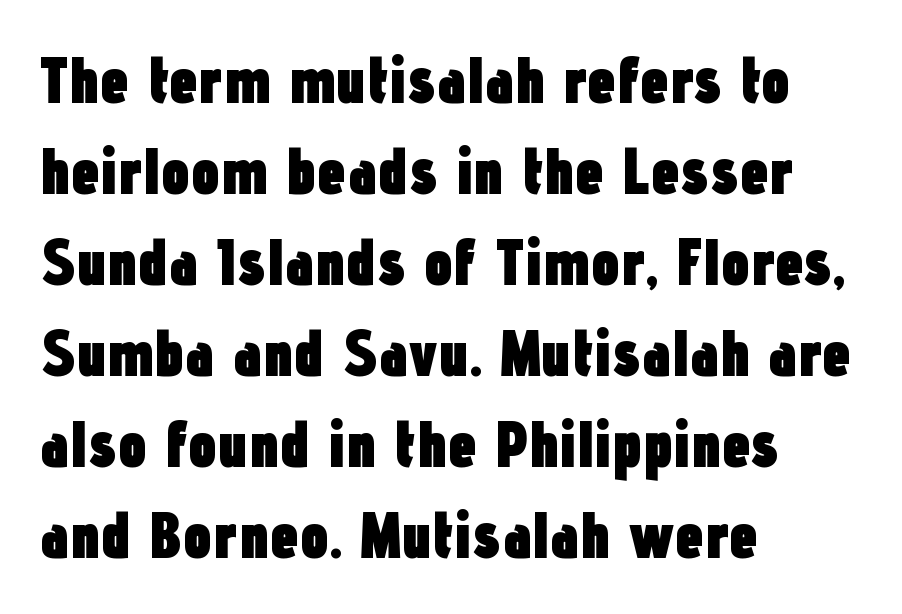
This sample has the flowing, uneven cadence of proportional lettering. The strokes are fattened all the way to bold. This rendering features lettering with no underline. Reading down the column, the eye jumps a familiar distance to each next line. When letters stand straight like this, we call the style roman or upright.
